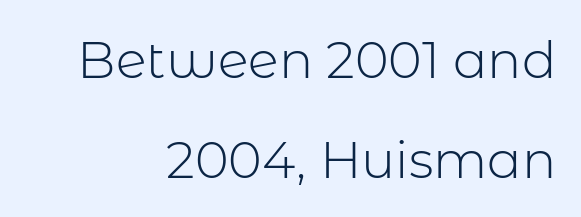
Q: Is the text bold? A: No.
Q: Is the text italic (slanted)? A: No, it is upright.
Q: Is the typeface a serif or a sans-serif typeface? A: Sans-serif.
Q: Is the text underlined? A: No.
Q: How is the paragraph aligned? A: Right-aligned.
Q: Is the spacing between letters normal or unusually wide? A: Normal.
Q: Is the spacing between lines tight, normal or loose? A: Loose.
Q: Width (condensed, normal, or wide)? A: Normal.
Q: Stroke contrast? A: Low.
Q: x-height? A: Medium.
Q: Monospaced? A: No.
